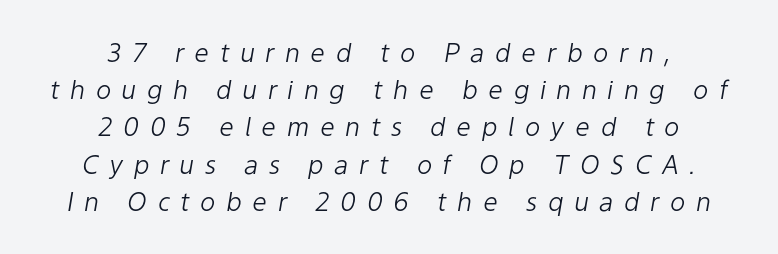
Q: Is the text bold? A: No.
Q: Is the text italic (slanted)? A: Yes, it leans right by about 9 degrees.
Q: Is the text underlined? A: No.
Q: How is the paragraph aligned? A: Centered.
Q: Is the spacing between letters normal or unusually wide? A: Unusually wide.
Q: Is the spacing between lines tight, normal or loose? A: Normal.
